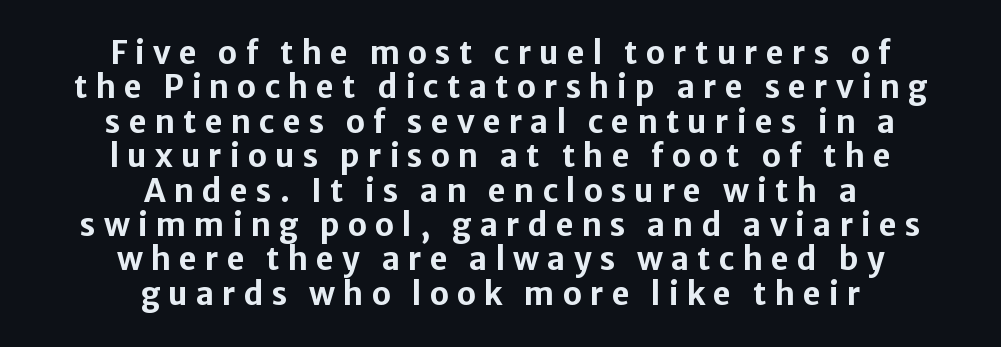
The image shows 31 px bold sans-serif type, upright; set centered, tight line spacing (1.11x), unusually wide letter spacing (+0.26 em), not underlined; low stroke contrast and a medium x-height.
